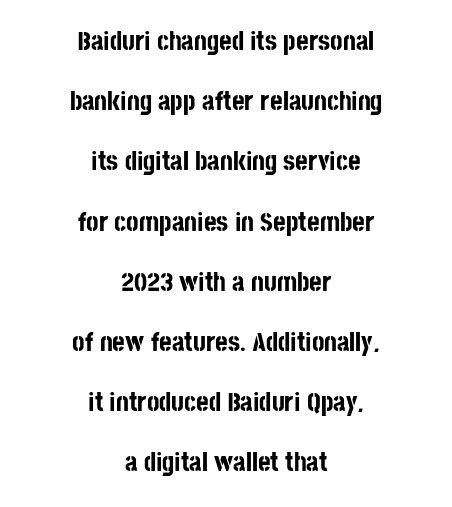
The image shows 27 px bold type, upright; set centered, loose line spacing (2.23x), normal letter spacing, not underlined.
